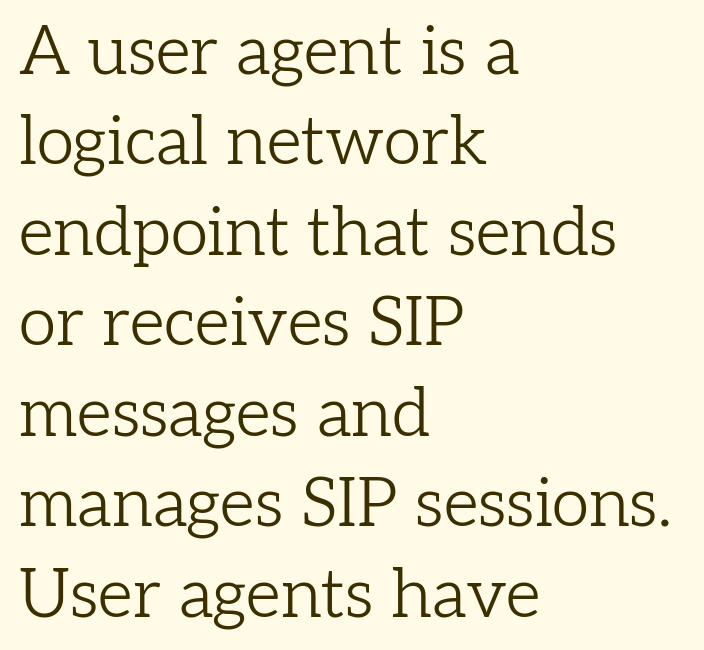
Q: Is the text bold? A: No.
Q: Is the text italic (slanted)? A: No, it is upright.
Q: Is the typeface a serif or a sans-serif typeface? A: Serif.
Q: Is the text underlined? A: No.
Q: How is the paragraph aligned? A: Left-aligned.
Q: Is the spacing between letters normal or unusually wide? A: Normal.
Q: Is the spacing between lines tight, normal or loose? A: Normal.
Q: Width (condensed, normal, or wide)? A: Normal.
Q: Stroke contrast? A: Low.
Q: x-height? A: Medium.
Q: Monospaced? A: No.
